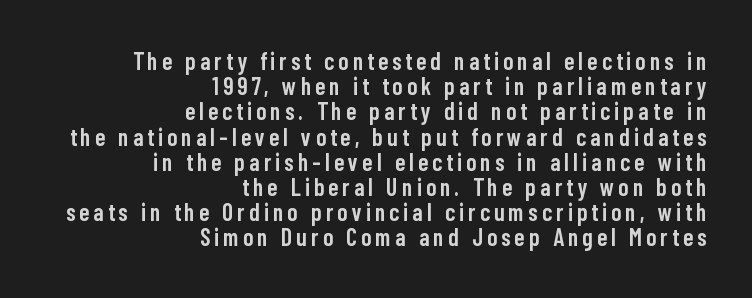
{"italic": "no", "bold": "semi", "underline": "no", "align": "right", "line_spacing": "tight", "line_spacing_ratio": 1.05, "glyph_px": 24}
